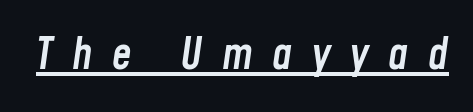
The image shows 44 px semibold, condensed type, italic (leaning right); set unusually wide letter spacing (+0.44 em), underlined; low stroke contrast and a medium x-height.
